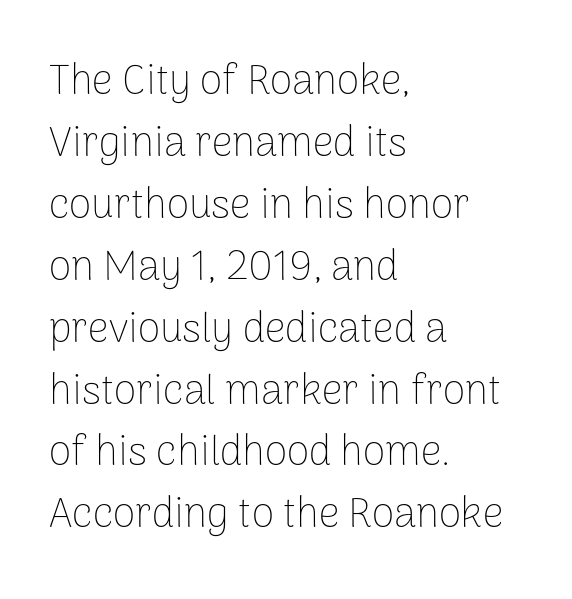
{"serif": "no", "italic": "no", "bold": "no", "weight": "thin", "width": "normal", "stroke_contrast": "low", "x_height": "medium", "monospaced": "no", "underline": "no", "align": "left", "line_spacing": "normal", "line_spacing_ratio": 1.51, "letter_spacing": "normal", "letter_spacing_em": 0.0, "glyph_px": 41}
